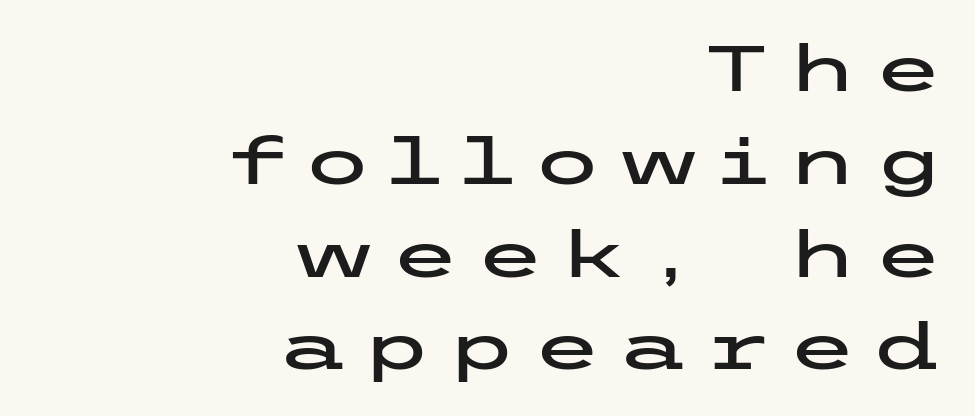
Ordinary non-slanted type is in use. Descender tails drop into unmarked territory. What kind of face is this? One without serifs — a sans. Short and long lines alike share a common ending point at right.
